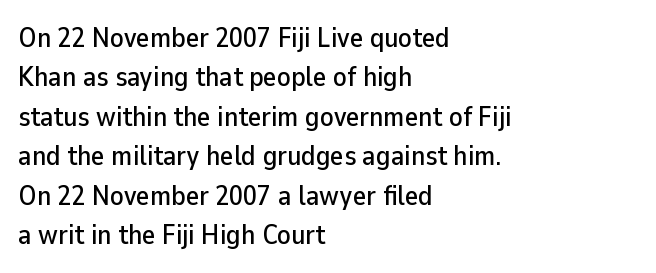
The line texture is even and compact thanks to regular tracking. Note the varied advance widths — an 'i' is clearly narrower than an 'm'. The foot of each line stays bare and open. Serifs: no, the terminals of the letterforms are clean. Compared with typical paragraphs, the rows here are spaced about the same.
